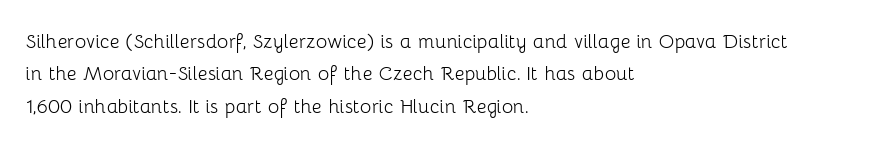
Q: Is the text bold? A: No.
Q: Is the text italic (slanted)? A: No, it is upright.
Q: Is the text underlined? A: No.
Q: How is the paragraph aligned? A: Left-aligned.
Q: Is the spacing between letters normal or unusually wide? A: Normal.
Q: Is the spacing between lines tight, normal or loose? A: Normal.
